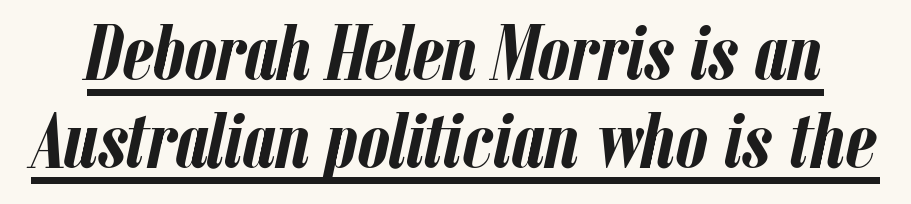
Q: Is the text bold? A: Yes.
Q: Is the text italic (slanted)? A: Yes, it leans right by about 12 degrees.
Q: Is the text underlined? A: Yes.
Q: Is the spacing between letters normal or unusually wide? A: Normal.
Q: Is the spacing between lines tight, normal or loose? A: Tight.
Q: Width (condensed, normal, or wide)? A: Condensed.
Q: Stroke contrast? A: Low.
Q: x-height? A: Medium.
Q: Monospaced? A: No.
